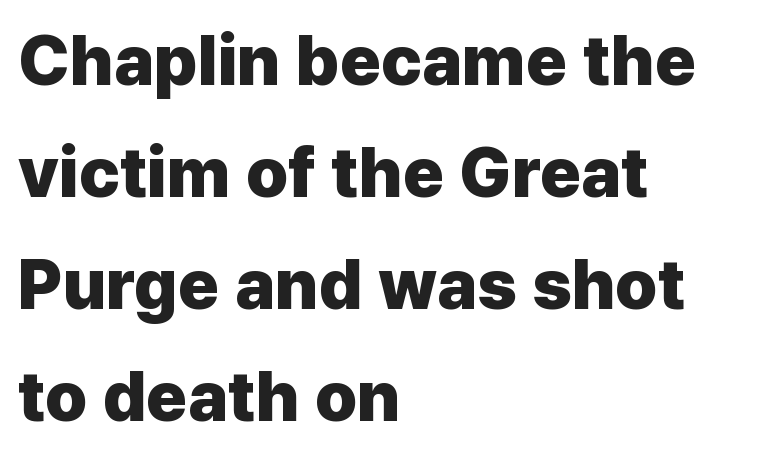
Q: Is the text bold? A: Yes.
Q: Is the text italic (slanted)? A: No, it is upright.
Q: Is the typeface a serif or a sans-serif typeface? A: Sans-serif.
Q: Is the text underlined? A: No.
Q: How is the paragraph aligned? A: Left-aligned.
Q: Is the spacing between letters normal or unusually wide? A: Normal.
Q: Is the spacing between lines tight, normal or loose? A: Normal.
Q: Width (condensed, normal, or wide)? A: Normal.
Q: Stroke contrast? A: Low.
Q: x-height? A: Medium.
Q: Monospaced? A: No.
